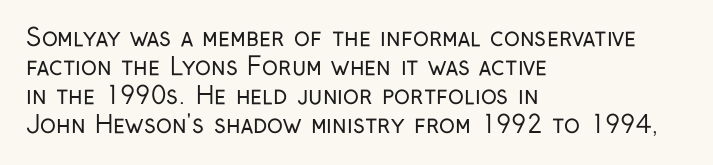
{"italic": "no", "bold": "no", "underline": "no", "align": "left", "line_spacing_ratio": 1.21, "letter_spacing": "normal", "letter_spacing_em": 0.0, "glyph_px": 24}
